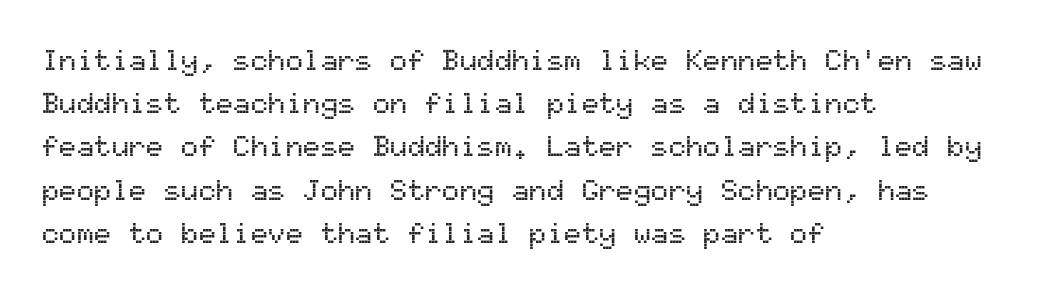
{"serif": "no", "italic": "no", "width": "normal", "stroke_contrast": "medium", "x_height": "medium", "monospaced": "yes", "underline": "no", "align": "left", "line_spacing": "normal", "line_spacing_ratio": 1.49, "letter_spacing": "normal", "letter_spacing_em": 0.0, "glyph_px": 29}
